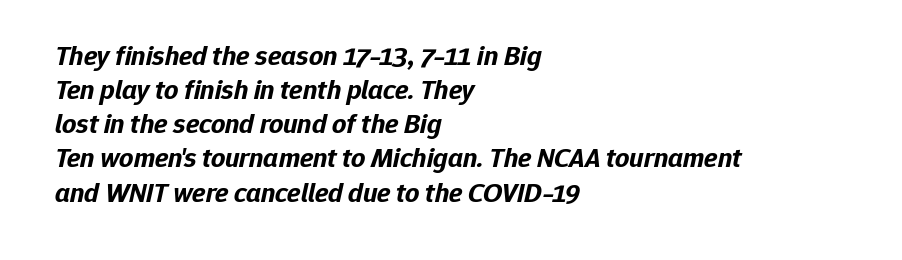
The image shows 28 px bold type, italic (leaning right); set left-aligned, line spacing 1.22x, normal letter spacing, not underlined; low stroke contrast and a medium x-height.
